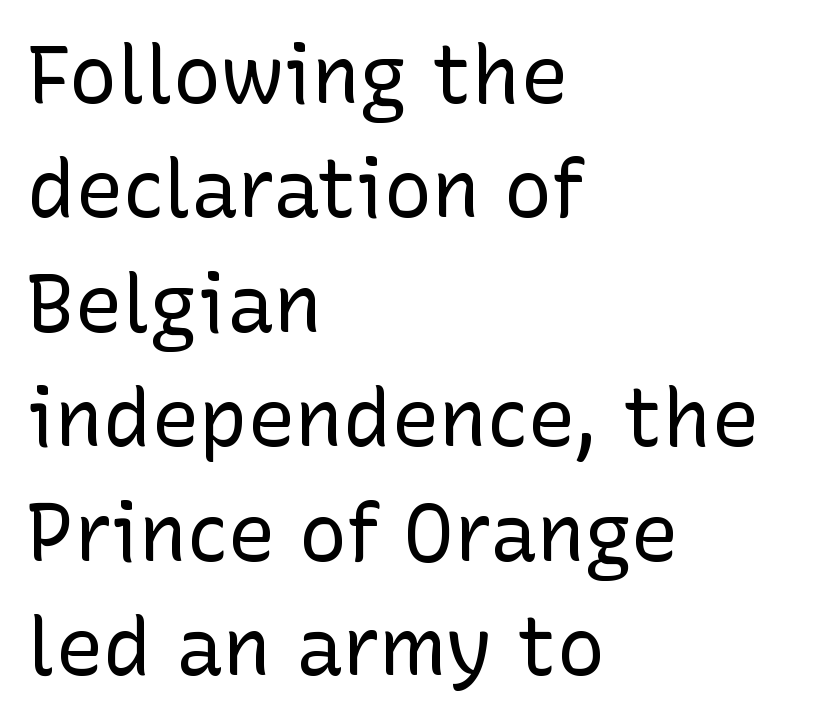
The image shows 80 px regular-weight sans-serif type, upright; set left-aligned, normal line spacing (1.43x), normal letter spacing, not underlined; low stroke contrast and a medium x-height.
